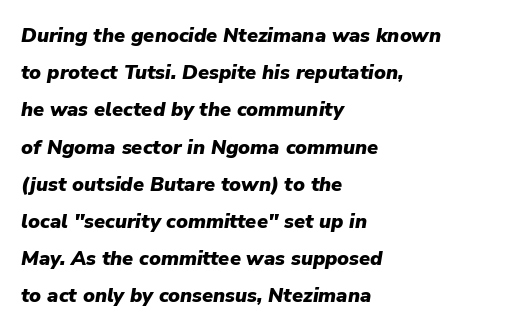
The image shows 20 px bold type, italic (leaning right); set left-aligned, line spacing 1.86x, normal letter spacing, not underlined.
